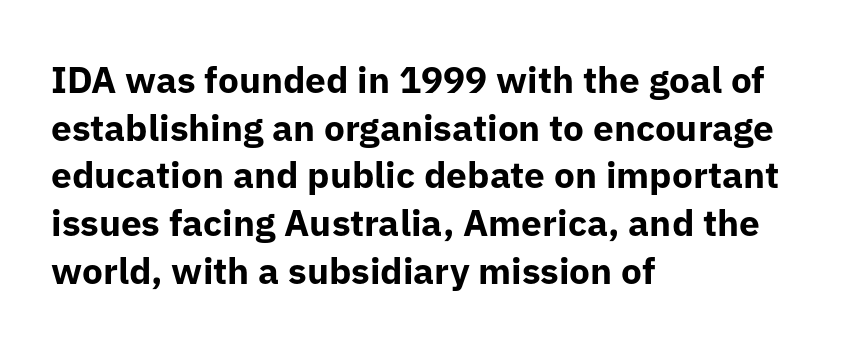
The image shows 37 px bold sans-serif type, upright; set left-aligned, normal line spacing (1.29x), normal letter spacing, not underlined; low stroke contrast and a medium x-height.
